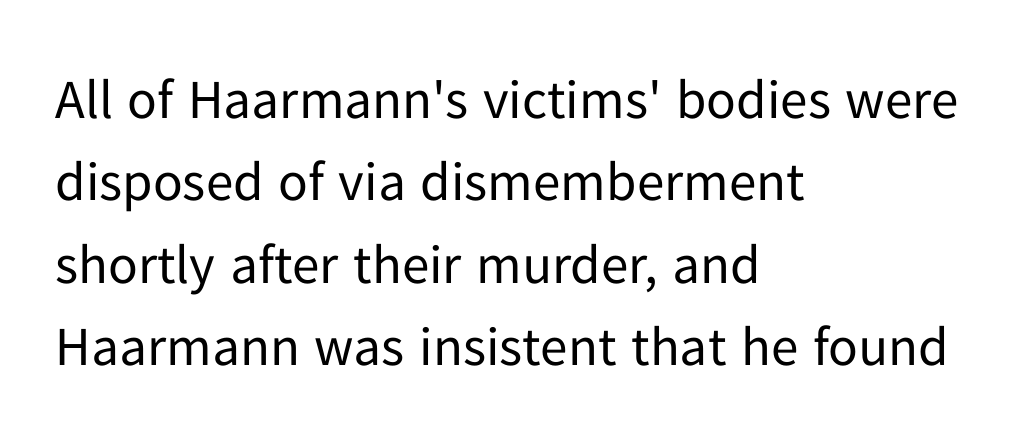
Vertical strokes here are truly vertical. Is this a sans? Yes — the strokes have no serifs. These lines are rendered in a variable-pitch font. Honestly, the row spacing looks completely unremarkable.
